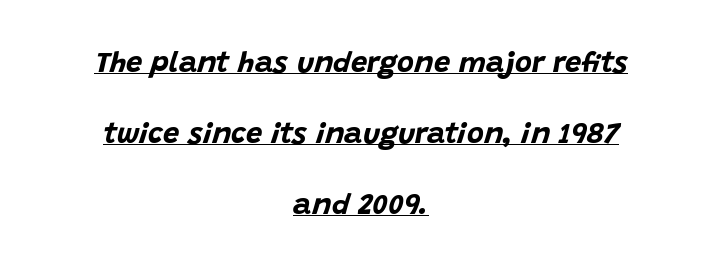
Q: Is the text bold? A: Yes.
Q: Is the text italic (slanted)? A: Yes, it leans right by about 15 degrees.
Q: Is the text underlined? A: Yes.
Q: How is the paragraph aligned? A: Centered.
Q: Is the spacing between letters normal or unusually wide? A: Normal.
Q: Is the spacing between lines tight, normal or loose? A: Loose.
Q: Width (condensed, normal, or wide)? A: Normal.
Q: Stroke contrast? A: Low.
Q: x-height? A: Large.
Q: Monospaced? A: No.
